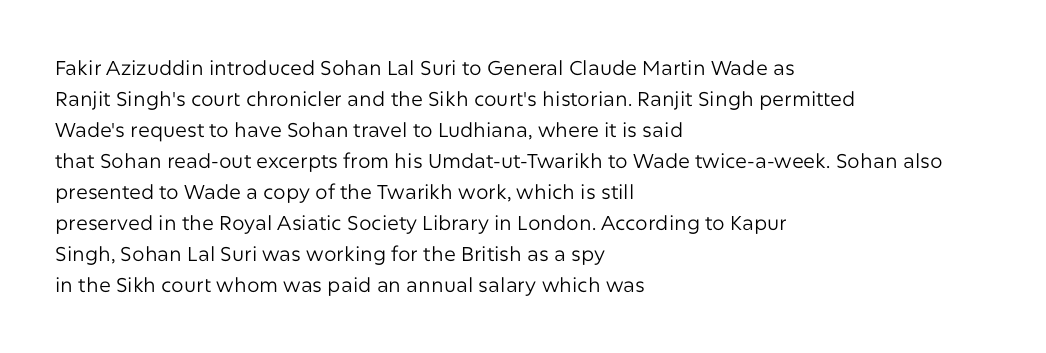
{"italic": "no", "bold": "no", "underline": "no", "align": "left", "line_spacing": "normal", "line_spacing_ratio": 1.55, "letter_spacing": "normal", "letter_spacing_em": 0.0, "glyph_px": 20}
